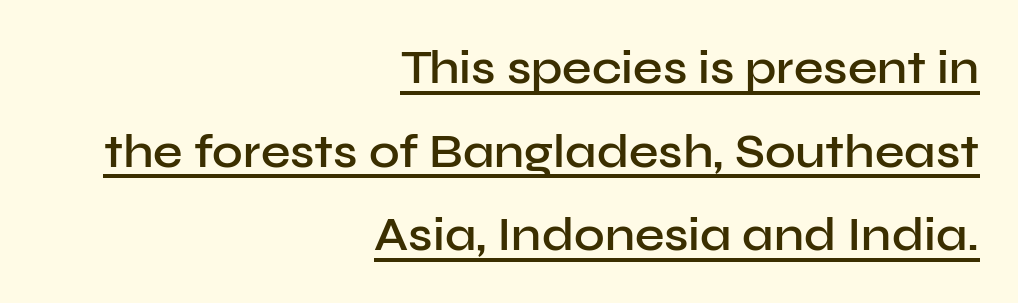
{"serif": "no", "italic": "no", "bold": "semi", "weight": "semibold", "width": "normal", "stroke_contrast": "low", "x_height": "medium", "monospaced": "no", "underline": "yes", "align": "right", "line_spacing_ratio": 1.78, "letter_spacing": "normal", "letter_spacing_em": 0.0, "glyph_px": 47}
